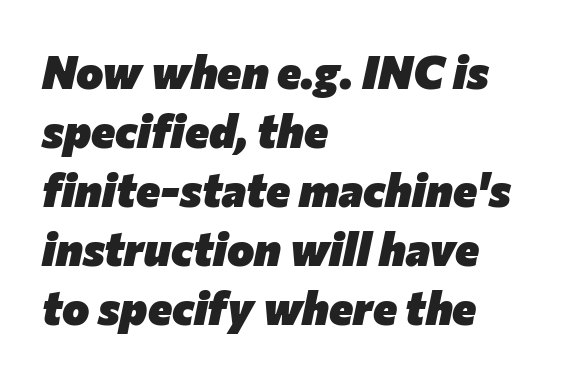
The image shows 46 px heavy type, italic (leaning right); set left-aligned, normal line spacing (1.28x), normal letter spacing, not underlined; low stroke contrast and a medium x-height.
